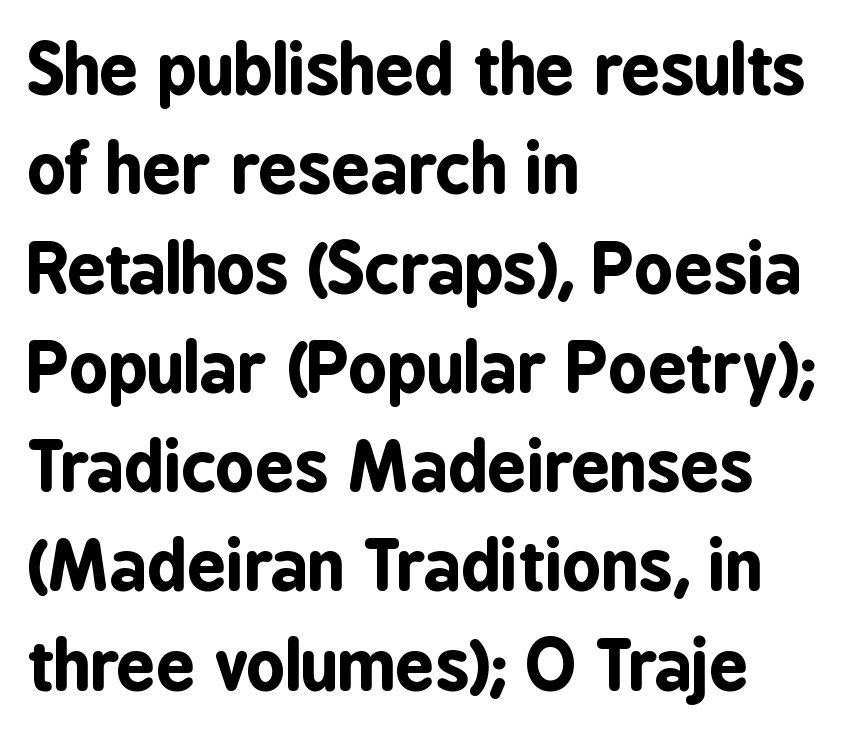
Italic: no, the glyphs are upright roman. The letters advance in unequal steps, a hallmark of proportional type. Type style note: lacks serifs. Any mark beneath the type? The region is blank. Normally led — the rows are evenly, conventionally spaced. The compositor pushed each line to the left boundary.
